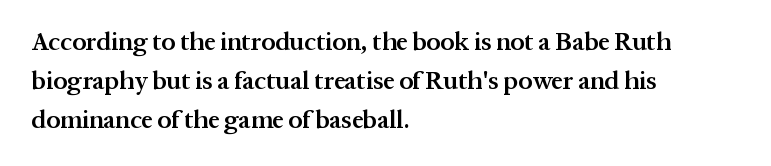
Nope, not italic — everything's standing straight. Semibold letterforms, between regular and bold. A typesetter would call this leading conventional body-copy spacing. Any mark beneath the type? The region is blank. The rendering anchors every line to the left-hand side. Letter spacing: default.
